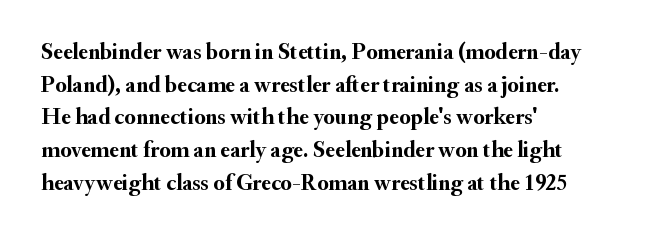
Here the glyphs are tracked normally, forming tight word shapes. One-word summary of the alignment: left. In terms of posture, this sample is upright. Notice how thick the strokes are: this is what a full bold looks like. The lines sit at an ordinary, default distance from one another.
